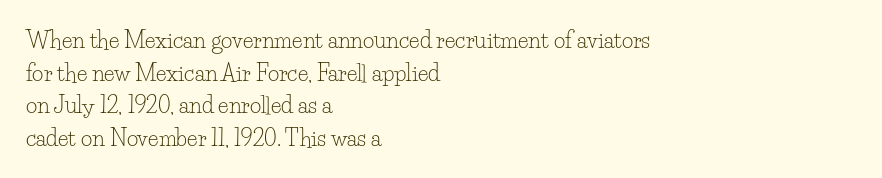
The image shows 22 px text type, upright; set left-aligned, normal line spacing (1.48x), normal letter spacing, not underlined.
